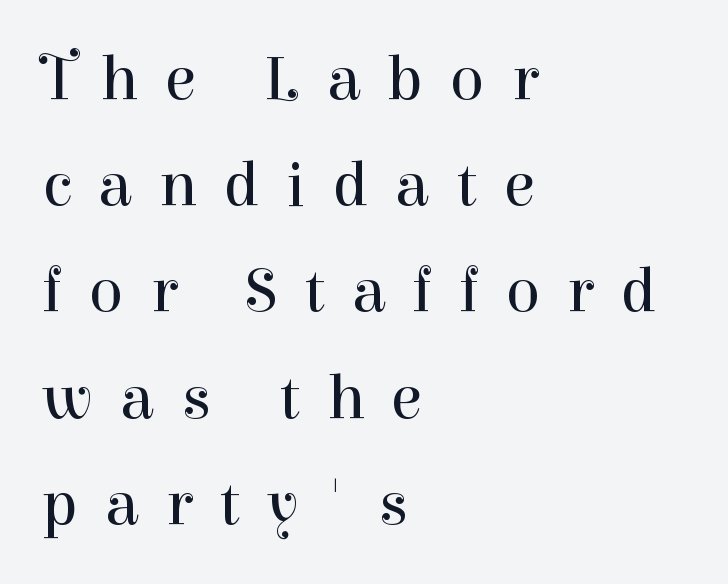
Q: Is the text bold? A: No.
Q: Is the text italic (slanted)? A: No, it is upright.
Q: Is the typeface a serif or a sans-serif typeface? A: Serif.
Q: Is the text underlined? A: No.
Q: How is the paragraph aligned? A: Left-aligned.
Q: Is the spacing between letters normal or unusually wide? A: Unusually wide.
Q: Is the spacing between lines tight, normal or loose? A: Normal.
Q: Width (condensed, normal, or wide)? A: Normal.
Q: Stroke contrast? A: High.
Q: x-height? A: Medium.
Q: Monospaced? A: No.
